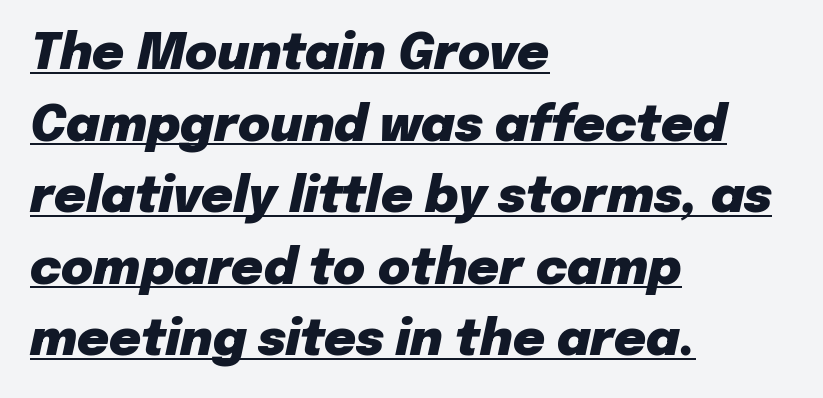
Every row of glyphs begins at an identical x-position on the left. The block of text has a typical density, with ordinary space between rows. You can tell it's italic because the verticals aren't actually vertical. The rendering keeps characters at their native spacing.
